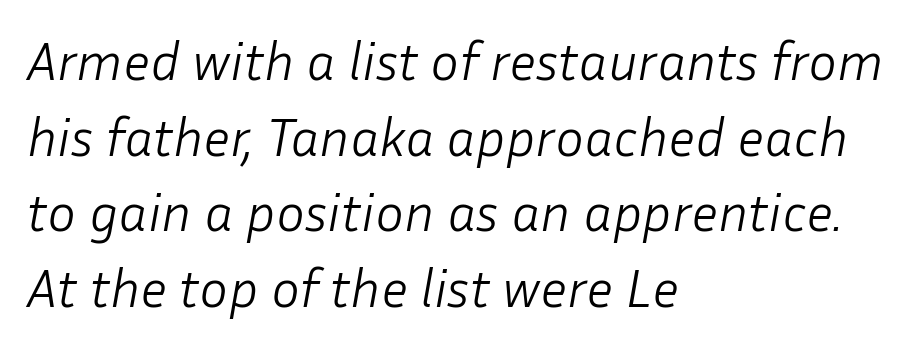
Character widths vary here, with narrow letters taking less room than wide ones. Underlining? Definitely not there. These lines keep a tight, regular rhythm from letter to letter. No letter is thick-stroked: the sample isn't bold.
